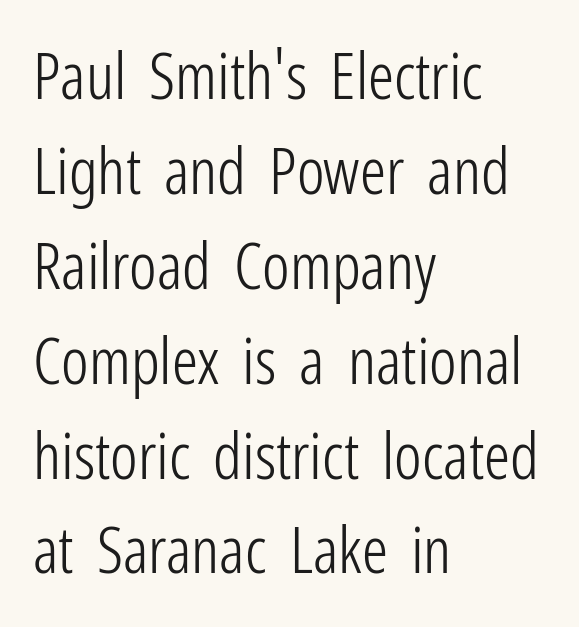
{"serif": "no", "italic": "no", "bold": "no", "weight": "light", "width": "condensed", "stroke_contrast": "low", "x_height": "medium", "monospaced": "no", "underline": "no", "align": "left", "line_spacing": "normal", "line_spacing_ratio": 1.46, "letter_spacing": "normal", "letter_spacing_em": 0.0, "glyph_px": 65}
